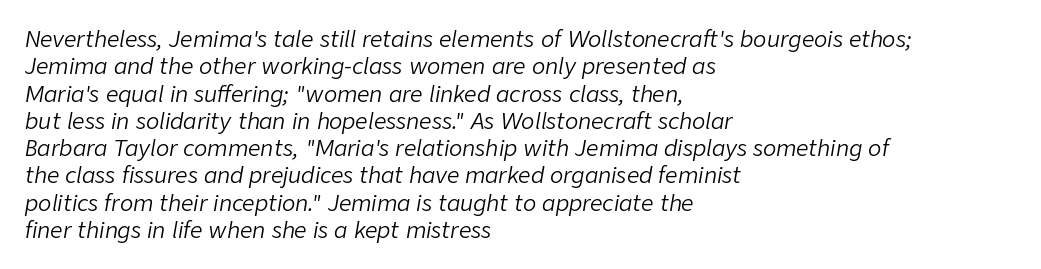
These glyphs show unthickened strokes, regular width or finer. Tall strokes in this sample are angled rather than plumb. The setting favours the left margin, as ordinary paragraphs usually do. A bare baseline throughout the passage. Is the letter spacing exaggerated? No — it looks like the ordinary default.
